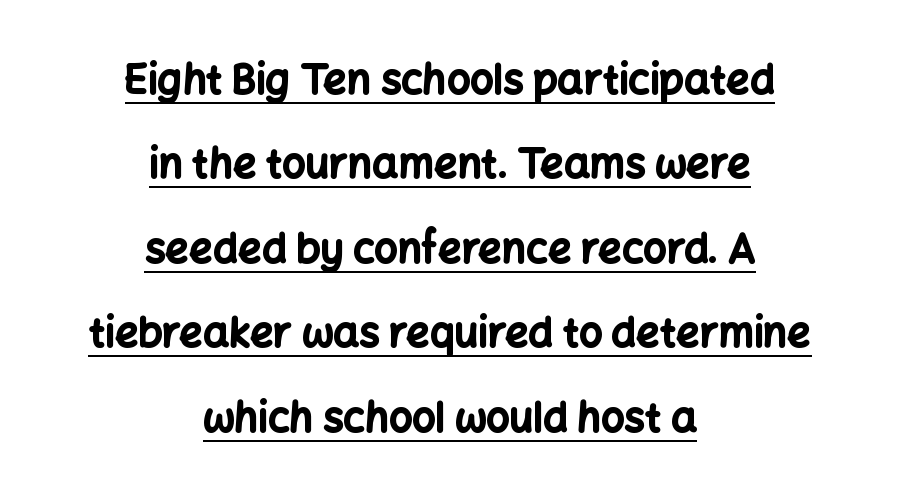
The passage shown is underscored from start to finish. Nope, no serifs anywhere on these letters. Is this a fixed-width face? No — the glyphs have proportional, varying widths. In terms of letterspacing, this is plain default setting. The text block is weighted toward neither margin, spreading evenly from the middle. Italic? Not at all — the glyphs are vertical.
